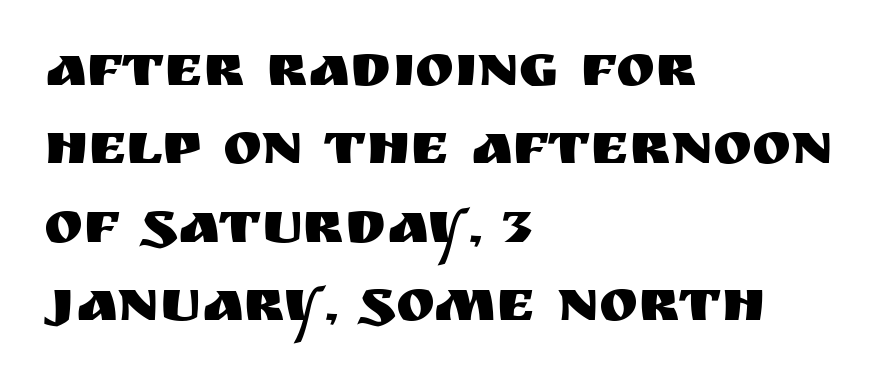
Q: Is the text italic (slanted)? A: No, it is upright.
Q: Is the typeface a serif or a sans-serif typeface? A: Sans-serif.
Q: Is the text underlined? A: No.
Q: How is the paragraph aligned? A: Left-aligned.
Q: Is the spacing between letters normal or unusually wide? A: Normal.
Q: Is the spacing between lines tight, normal or loose? A: Normal.
Q: Width (condensed, normal, or wide)? A: Normal.
Q: Stroke contrast? A: Medium.
Q: x-height? A: Large.
Q: Monospaced? A: No.
